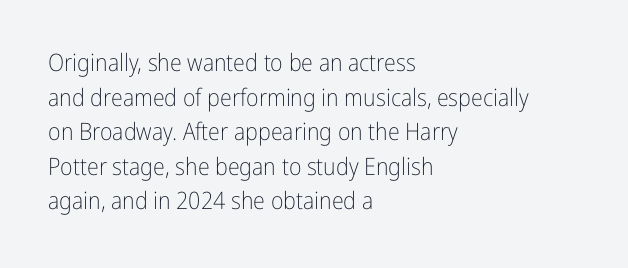
The image shows 24 px text type, upright; set left-aligned, normal line spacing (1.44x), normal letter spacing, not underlined.
